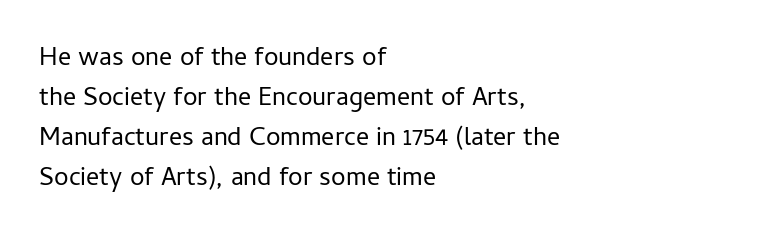
Q: Is the text bold? A: No.
Q: Is the text italic (slanted)? A: No, it is upright.
Q: Is the text underlined? A: No.
Q: How is the paragraph aligned? A: Left-aligned.
Q: Is the spacing between letters normal or unusually wide? A: Normal.
Q: Is the spacing between lines tight, normal or loose? A: Normal.
